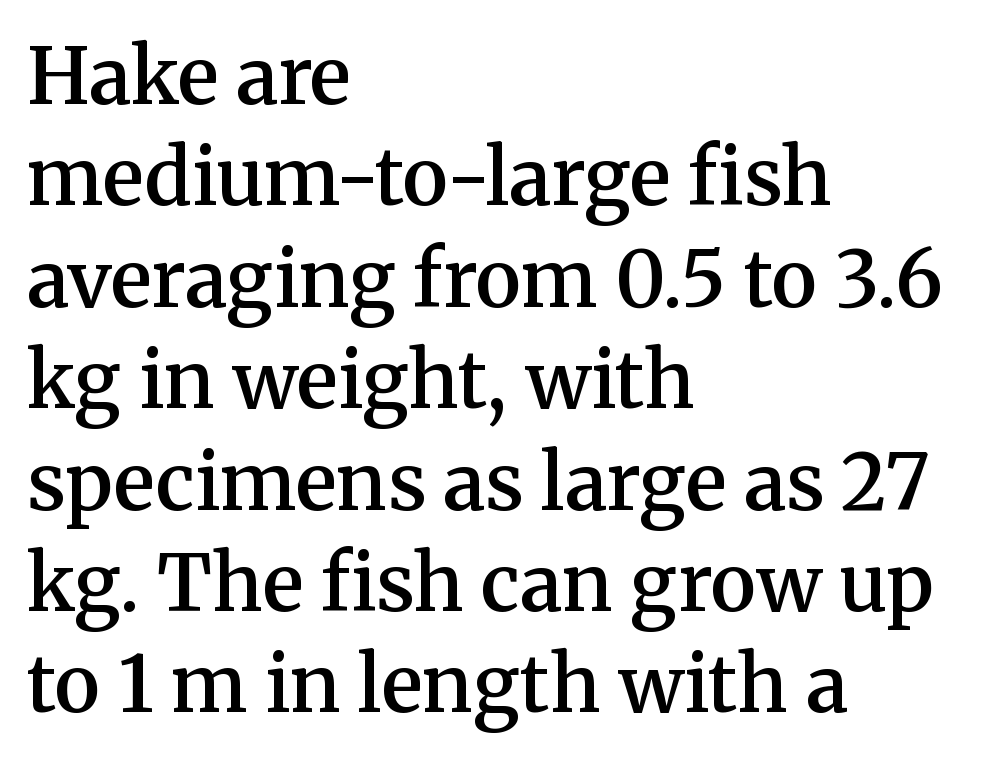
The image shows 78 px semibold serif type, upright; set left-aligned, normal line spacing (1.3x), normal letter spacing, not underlined; medium stroke contrast and a medium x-height.
